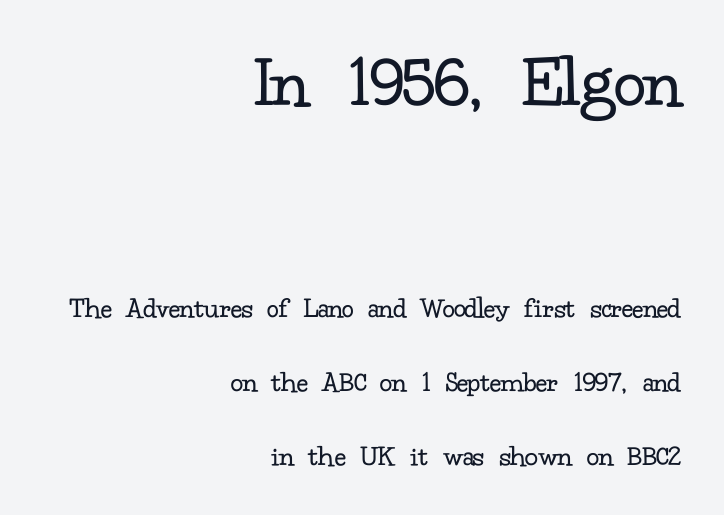
{"serif": "yes", "italic": "no", "bold": "no", "weight": "regular", "width": "normal", "stroke_contrast": "low", "x_height": "small", "monospaced": "no", "underline": "no", "align": "right", "line_spacing": "loose", "line_spacing_ratio": 2.47, "letter_spacing": "normal", "letter_spacing_em": 0.0, "larger_block": "first", "size_ratio": 2.53, "glyph_px": 76}
